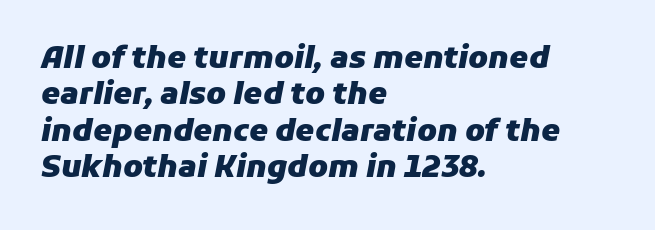
Q: Is the text bold? A: Yes.
Q: Is the text italic (slanted)? A: Yes, it leans right by about 11 degrees.
Q: Is the text underlined? A: No.
Q: How is the paragraph aligned? A: Left-aligned.
Q: Is the spacing between letters normal or unusually wide? A: Normal.
Q: Width (condensed, normal, or wide)? A: Normal.
Q: Stroke contrast? A: Low.
Q: x-height? A: Medium.
Q: Monospaced? A: No.
